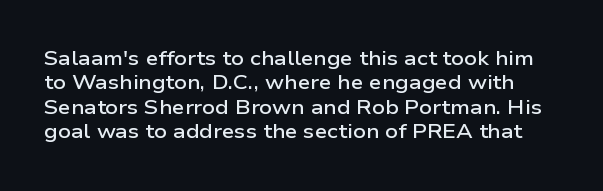
{"italic": "no", "bold": "semi", "underline": "no", "line_spacing_ratio": 1.22, "letter_spacing": "normal", "letter_spacing_em": 0.0, "glyph_px": 20}
